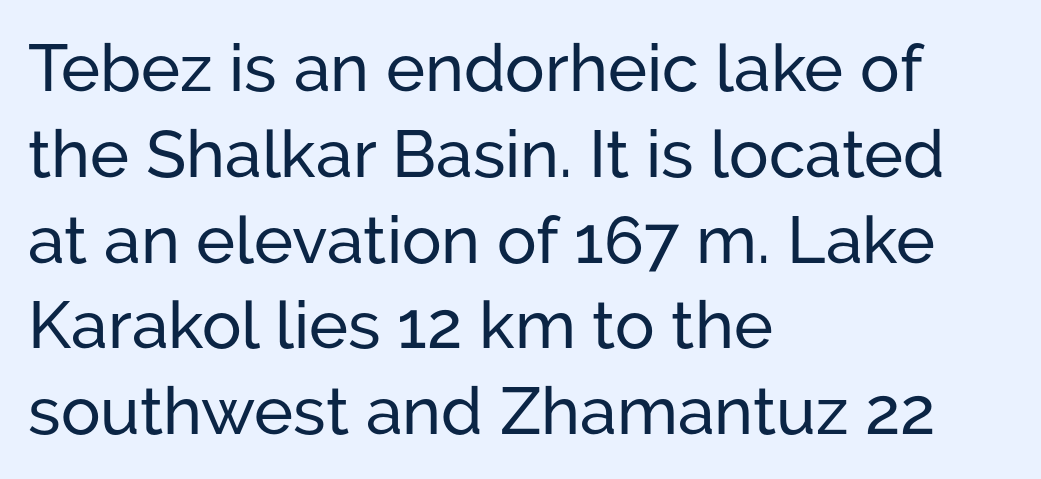
All the whitespace from short lines collects on the right. What stands out about the letter spacing? Nothing — it is the standard amount. Any mark beneath the type? The region is blank. The space between consecutive lines is moderate. The rendering uses natural spacing where letterforms have individual widths. The rendering shows plain stroke endings on the letterforms — a sans-serif design.
